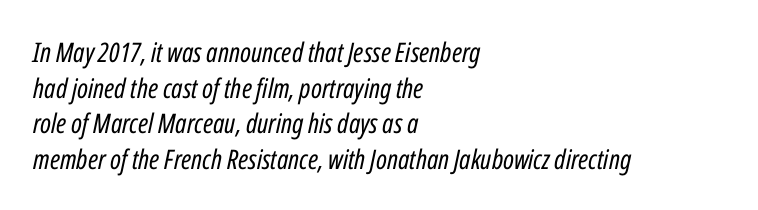
The image shows 27 px text type, italic (leaning right); set left-aligned, normal line spacing (1.32x), normal letter spacing, not underlined.
